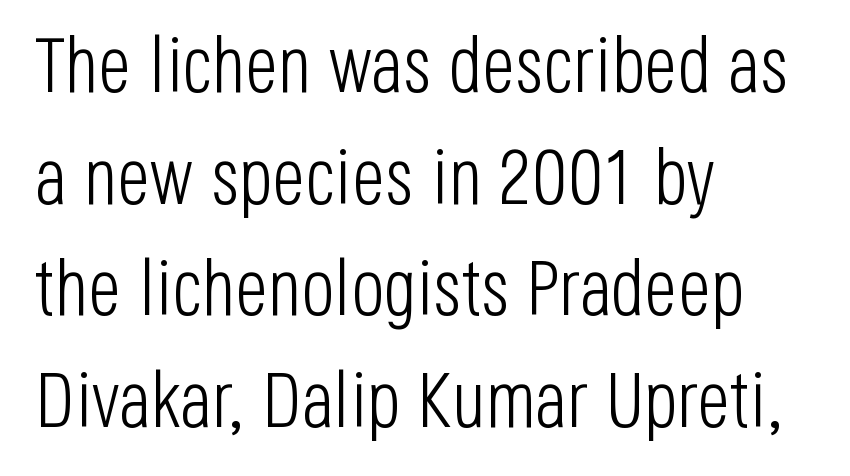
Q: Is the text bold? A: No.
Q: Is the text italic (slanted)? A: No, it is upright.
Q: Is the typeface a serif or a sans-serif typeface? A: Sans-serif.
Q: Is the text underlined? A: No.
Q: How is the paragraph aligned? A: Left-aligned.
Q: Is the spacing between letters normal or unusually wide? A: Normal.
Q: Is the spacing between lines tight, normal or loose? A: Normal.
Q: Width (condensed, normal, or wide)? A: Condensed.
Q: Stroke contrast? A: Low.
Q: x-height? A: Large.
Q: Monospaced? A: No.
